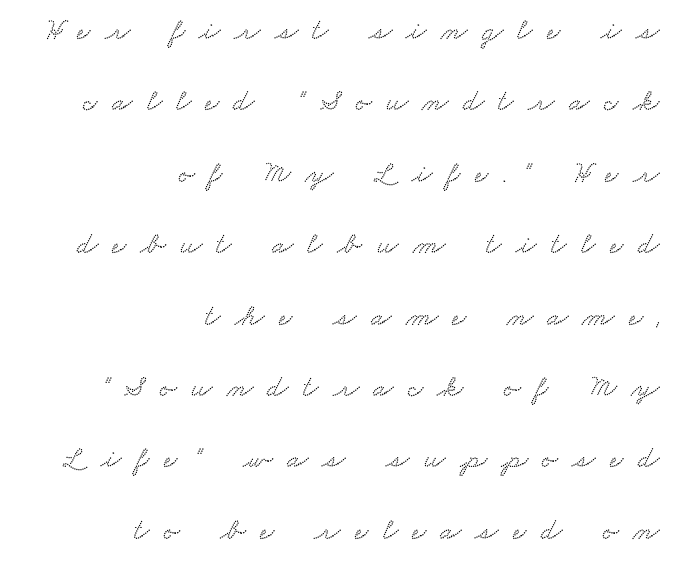
Is there much room between lines? Yes — plenty of vertical air separates them. Serif or sans? Serif — the stroke terminals have little feet. Tracking here is generous; glyphs stand well apart from one another. Just letters on the line, the space beneath them empty.
